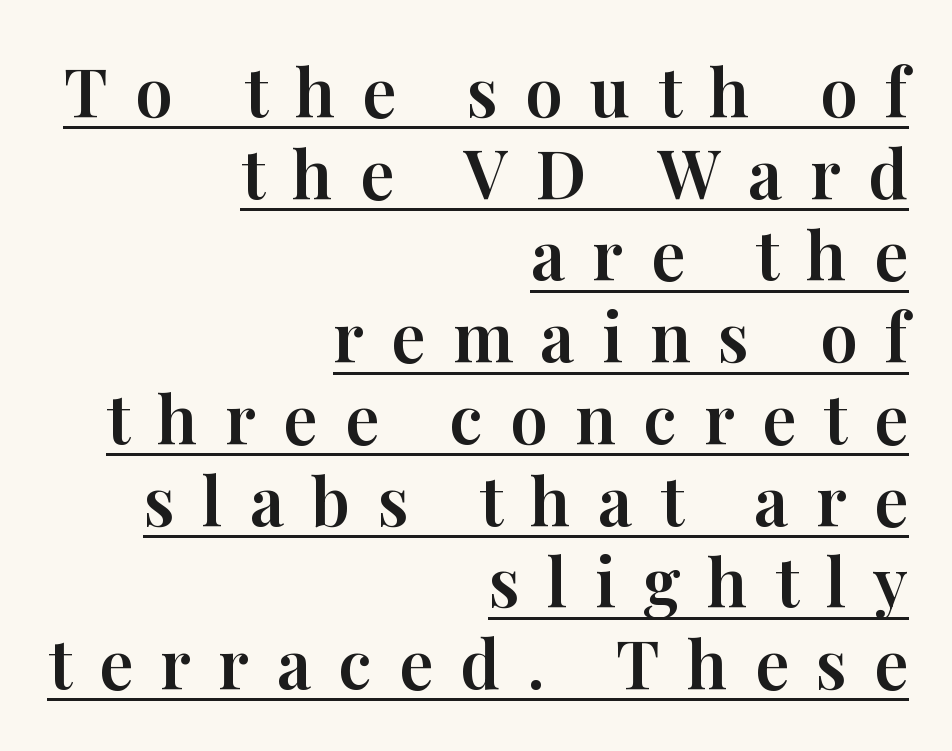
Q: Is the text italic (slanted)? A: No, it is upright.
Q: Is the typeface a serif or a sans-serif typeface? A: Serif.
Q: Is the text underlined? A: Yes.
Q: How is the paragraph aligned? A: Right-aligned.
Q: Is the spacing between letters normal or unusually wide? A: Unusually wide.
Q: Width (condensed, normal, or wide)? A: Normal.
Q: Stroke contrast? A: High.
Q: x-height? A: Medium.
Q: Monospaced? A: No.
